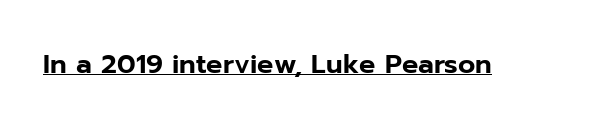
The image shows 27 px text type, upright; set normal letter spacing, underlined.
